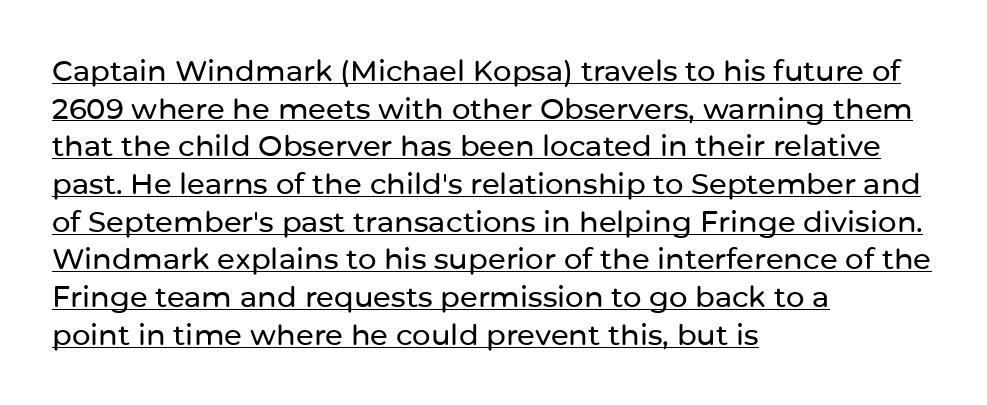
{"serif": "no", "italic": "no", "width": "normal", "stroke_contrast": "low", "x_height": "medium", "monospaced": "no", "underline": "yes", "align": "left", "line_spacing": "normal", "line_spacing_ratio": 1.3, "letter_spacing": "normal", "letter_spacing_em": 0.0, "glyph_px": 29}
